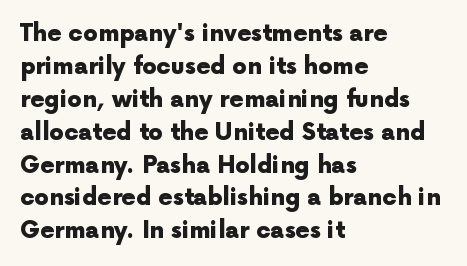
Q: Is the text bold? A: Yes.
Q: Is the text italic (slanted)? A: No, it is upright.
Q: Is the text underlined? A: No.
Q: How is the paragraph aligned? A: Left-aligned.
Q: Is the spacing between letters normal or unusually wide? A: Normal.
Q: Is the spacing between lines tight, normal or loose? A: Normal.
